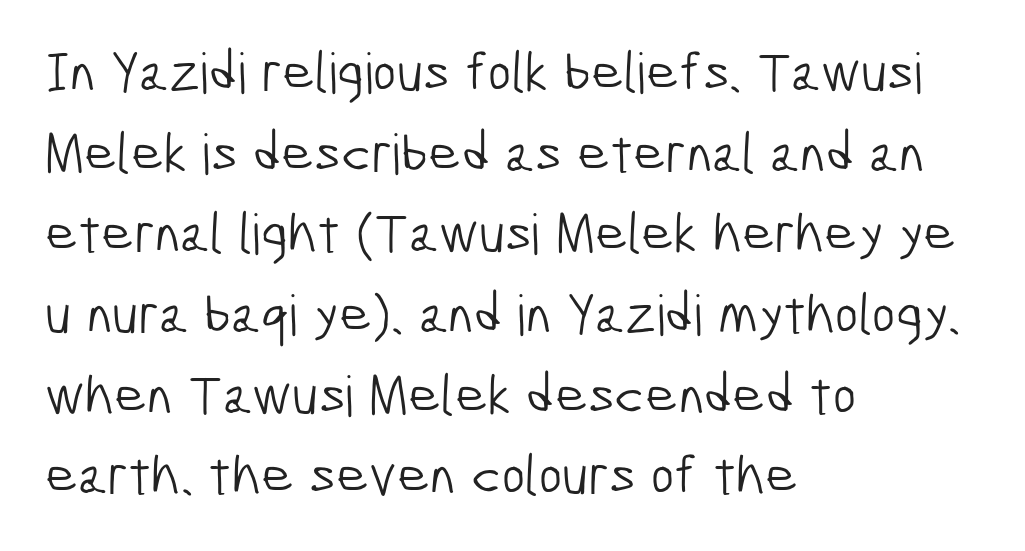
{"serif": "no", "bold": "no", "weight": "light", "width": "condensed", "stroke_contrast": "low", "x_height": "medium", "monospaced": "no", "underline": "no", "align": "left", "line_spacing": "normal", "line_spacing_ratio": 1.44, "letter_spacing": "normal", "letter_spacing_em": 0.0, "glyph_px": 56}
